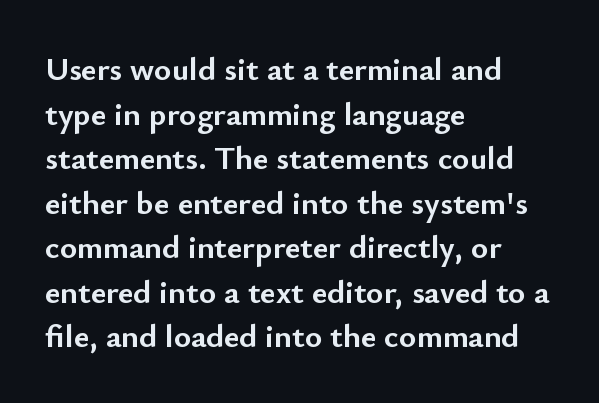
Leading matches the norm, producing a regular column. The rendering uses a bold face; every stroke is thick and dark. Is the block centered? No — it sits flush against the left margin. Look at the tracking — it's just the regular setting, nothing added.
